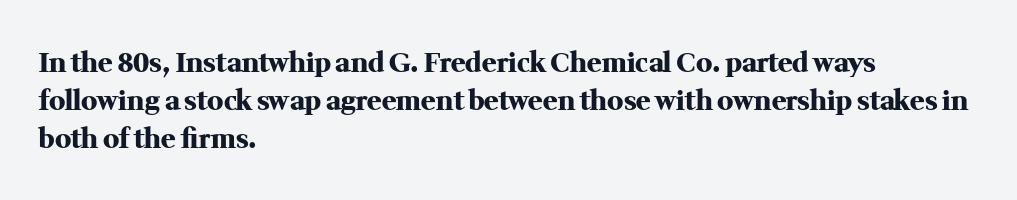
Q: Is the text bold? A: Yes.
Q: Is the text italic (slanted)? A: No, it is upright.
Q: Is the text underlined? A: No.
Q: How is the paragraph aligned? A: Left-aligned.
Q: Is the spacing between letters normal or unusually wide? A: Normal.
Q: Is the spacing between lines tight, normal or loose? A: Normal.
